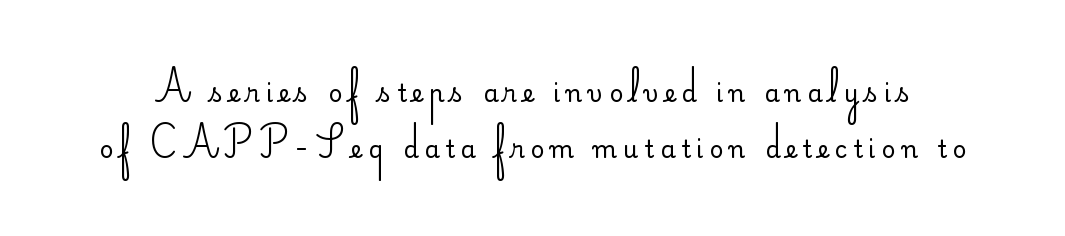
The image shows 24 px text type, upright; set loose line spacing (2.33x), unusually wide letter spacing (+0.25 em), not underlined.
